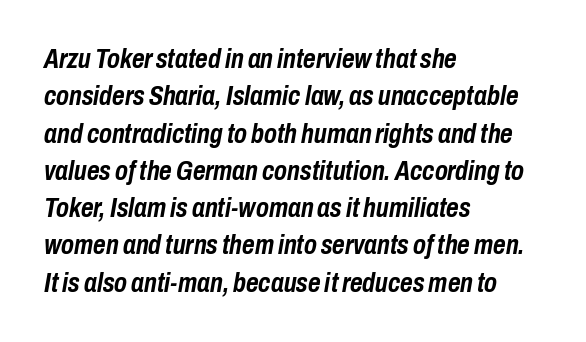
Q: Is the text bold? A: Yes.
Q: Is the text italic (slanted)? A: Yes, it leans right by about 10 degrees.
Q: Is the text underlined? A: No.
Q: How is the paragraph aligned? A: Left-aligned.
Q: Is the spacing between letters normal or unusually wide? A: Normal.
Q: Is the spacing between lines tight, normal or loose? A: Normal.
